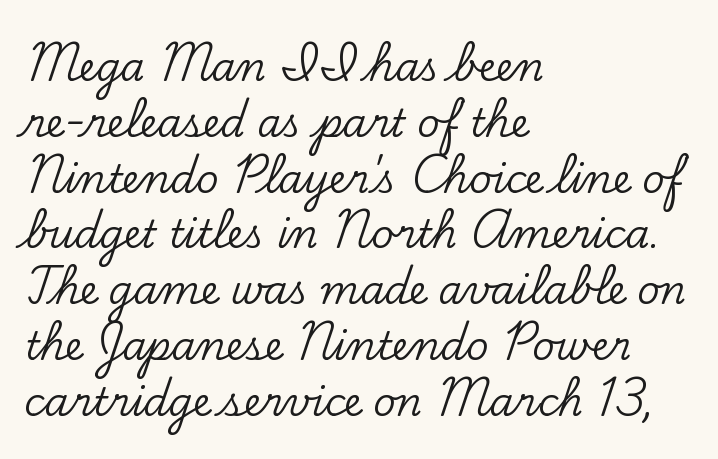
The image shows 39 px serif type; set left-aligned, normal line spacing (1.43x), normal letter spacing, not underlined; low stroke contrast and a small x-height.
